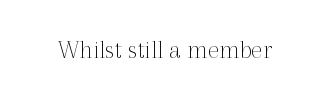
The image shows 27 px text type, upright; set normal letter spacing, not underlined.
